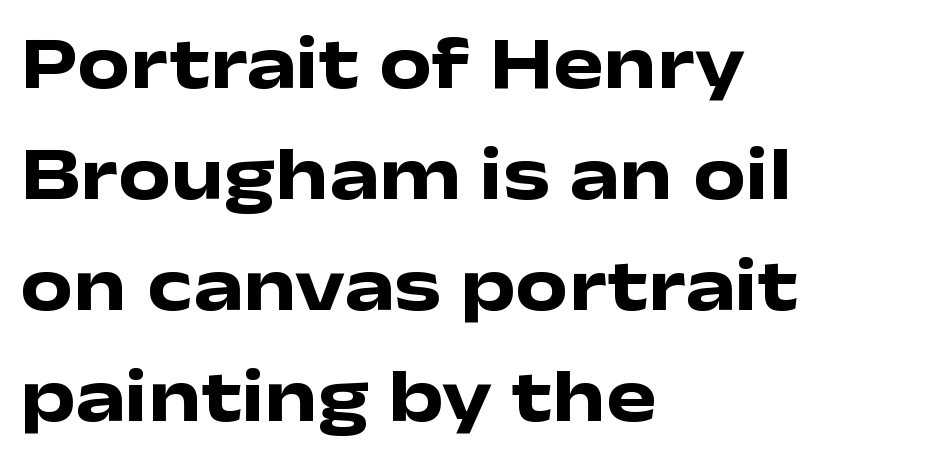
Is the block centered? No — it sits flush against the left margin. These lines are rendered in a variable-pitch font. Does the type have serifs? No, each stem ends abruptly. Weight check: bold — yes, fully. Look at the tracking — it's just the regular setting, nothing added.
